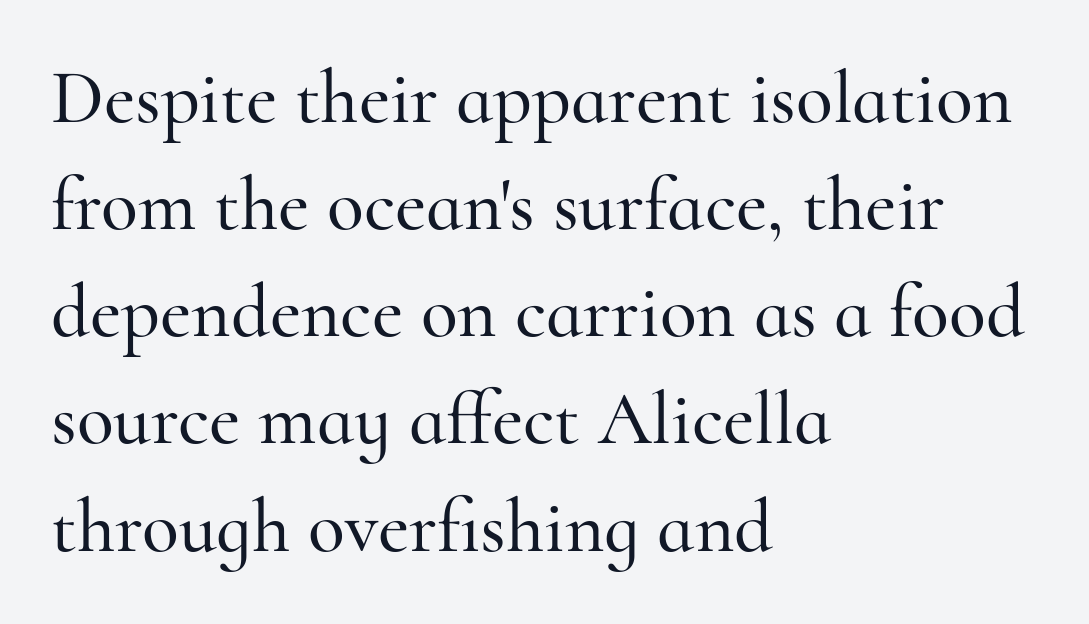
The image shows 76 px serif type, upright; set left-aligned, normal line spacing (1.41x), normal letter spacing, not underlined; high stroke contrast and a small x-height.
